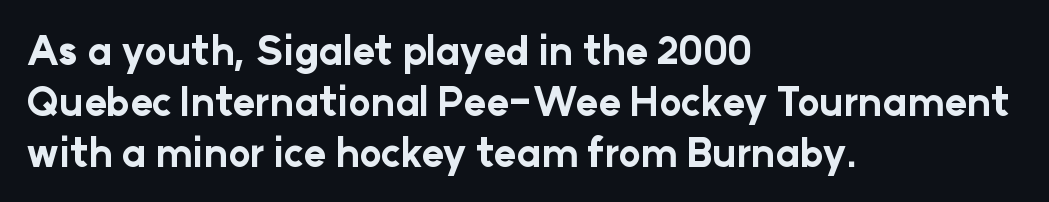
{"serif": "no", "italic": "no", "bold": "yes", "weight": "bold", "width": "normal", "stroke_contrast": "low", "x_height": "medium", "monospaced": "no", "underline": "no", "align": "left", "line_spacing": "normal", "line_spacing_ratio": 1.34, "letter_spacing": "normal", "letter_spacing_em": 0.0, "glyph_px": 38}
